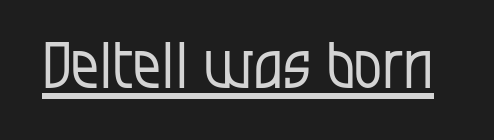
The image shows 63 px regular-weight, condensed sans-serif type, upright; set normal letter spacing, underlined; low stroke contrast and a large x-height.
